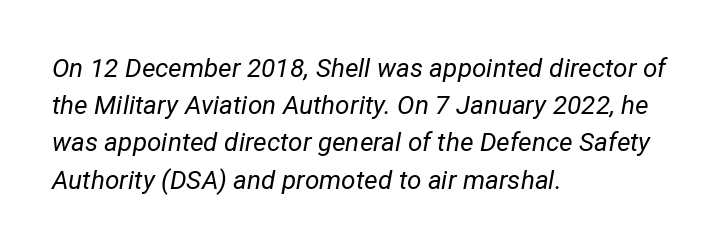
Stems and bowls with no extra thickness — not bold. Check the space under the baseline: it is left empty. Characters are canted at an angle relative to the baseline's perpendicular. Students, observe: this is what conventionally led text looks like. The rendering keeps characters at their native spacing. The passage is arranged the way most books set body copy — flush left.
